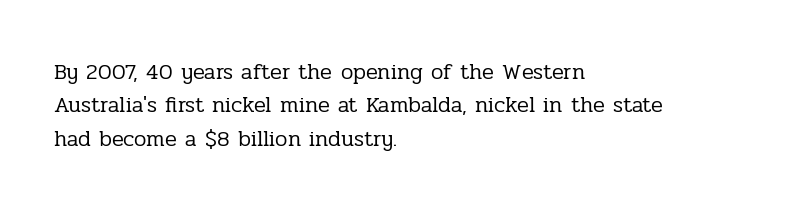
The image shows 22 px text type, upright; set left-aligned, normal line spacing (1.52x), normal letter spacing, not underlined.
